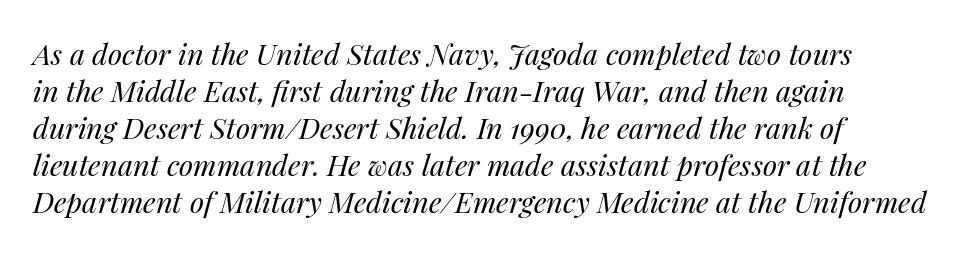
{"italic": "yes", "lean": "right", "slant_degrees": 14, "bold": "no", "weight": "regular", "width": "normal", "stroke_contrast": "medium", "x_height": "medium", "monospaced": "no", "underline": "no", "align": "left", "line_spacing": "normal", "line_spacing_ratio": 1.28, "letter_spacing": "normal", "letter_spacing_em": 0.0, "glyph_px": 29}
